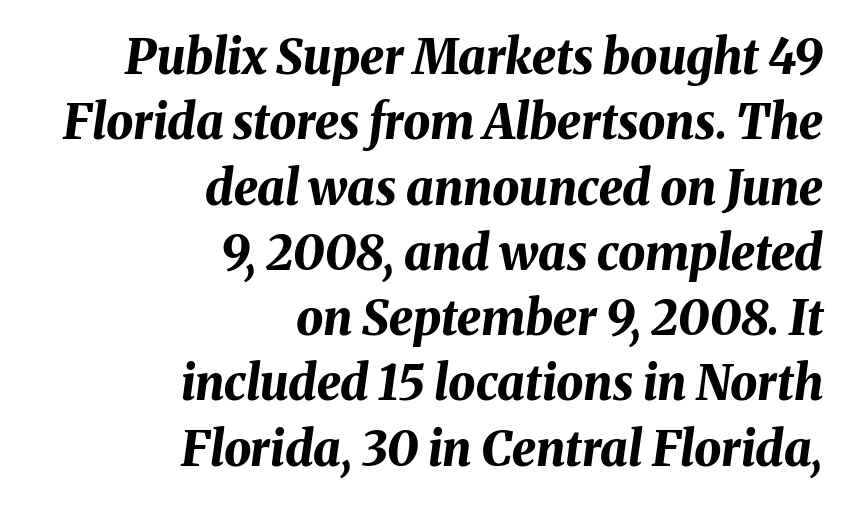
Q: Is the text bold? A: Yes.
Q: Is the text italic (slanted)? A: Yes, it leans right by about 8 degrees.
Q: Is the text underlined? A: No.
Q: How is the paragraph aligned? A: Right-aligned.
Q: Is the spacing between letters normal or unusually wide? A: Normal.
Q: Is the spacing between lines tight, normal or loose? A: Normal.
Q: Width (condensed, normal, or wide)? A: Normal.
Q: Stroke contrast? A: Medium.
Q: x-height? A: Medium.
Q: Monospaced? A: No.
